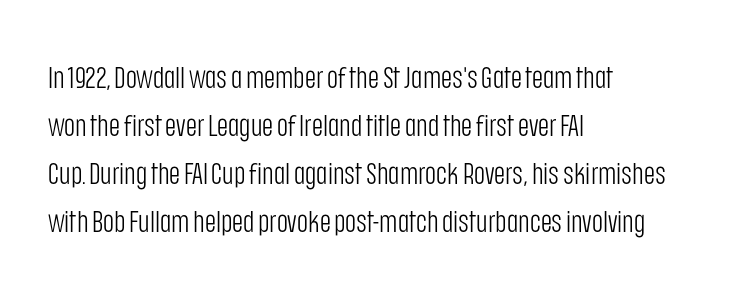
Q: Is the text bold? A: No.
Q: Is the text italic (slanted)? A: No, it is upright.
Q: Is the typeface a serif or a sans-serif typeface? A: Sans-serif.
Q: Is the text underlined? A: No.
Q: How is the paragraph aligned? A: Left-aligned.
Q: Is the spacing between letters normal or unusually wide? A: Normal.
Q: Is the spacing between lines tight, normal or loose? A: Normal.
Q: Width (condensed, normal, or wide)? A: Condensed.
Q: Stroke contrast? A: Low.
Q: x-height? A: Large.
Q: Monospaced? A: No.
